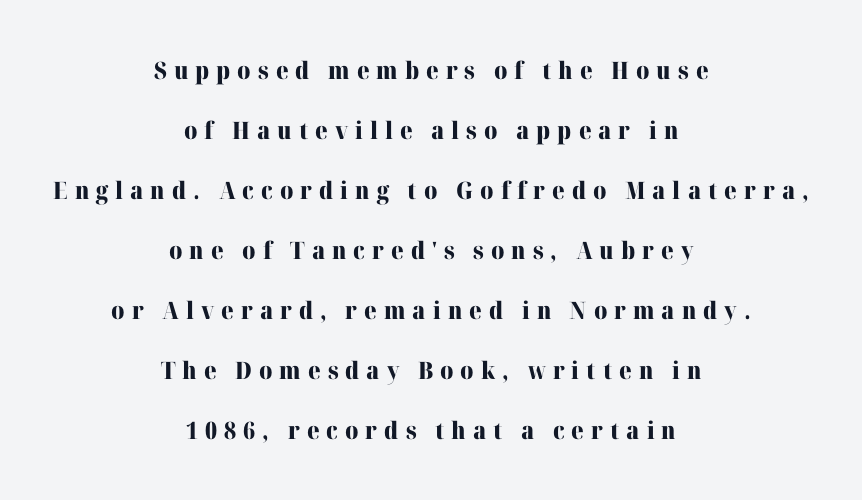
The block of text is sparse from top to bottom, with ample space between rows. You could only call the tracking loose — the letters float apart. The zone under the glyphs is completely vacant. Every letter is thick-stroked: bold, no question. Both edges are ragged and mirror each other, which tells us the setting is centered.
